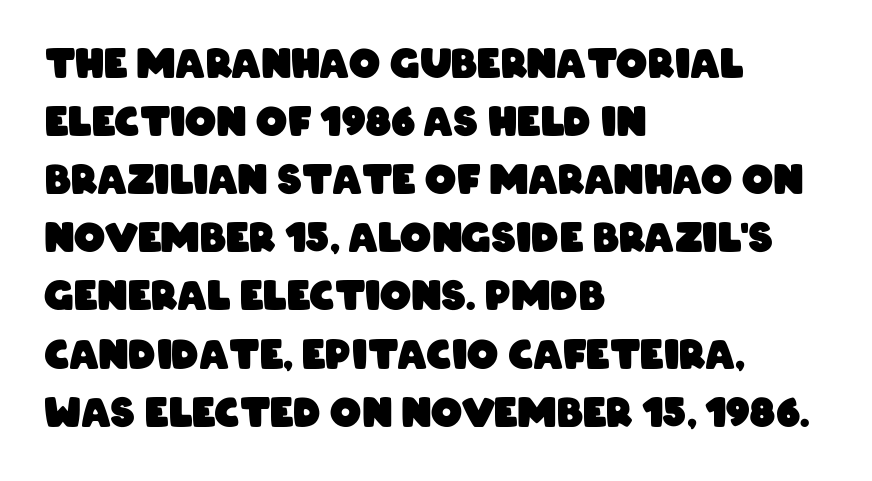
Q: Is the text bold? A: Yes.
Q: Is the typeface a serif or a sans-serif typeface? A: Sans-serif.
Q: Is the text underlined? A: No.
Q: How is the paragraph aligned? A: Left-aligned.
Q: Is the spacing between letters normal or unusually wide? A: Normal.
Q: Is the spacing between lines tight, normal or loose? A: Normal.
Q: Width (condensed, normal, or wide)? A: Condensed.
Q: Stroke contrast? A: Low.
Q: x-height? A: Large.
Q: Monospaced? A: No.
